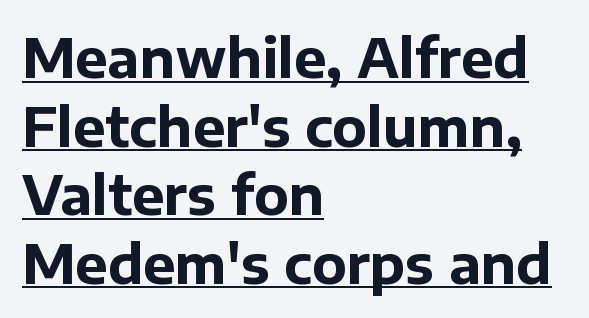
Q: Is the text bold? A: Yes.
Q: Is the text italic (slanted)? A: No, it is upright.
Q: Is the typeface a serif or a sans-serif typeface? A: Sans-serif.
Q: Is the text underlined? A: Yes.
Q: How is the paragraph aligned? A: Left-aligned.
Q: Is the spacing between letters normal or unusually wide? A: Normal.
Q: Is the spacing between lines tight, normal or loose? A: Normal.
Q: Width (condensed, normal, or wide)? A: Normal.
Q: Stroke contrast? A: Low.
Q: x-height? A: Medium.
Q: Monospaced? A: No.
